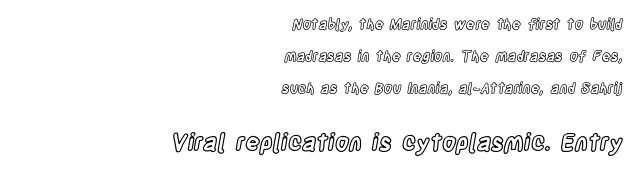
The designer dialed line spacing up above the default. The string is rendered with underlining switched off. Short and long lines alike share a common ending point at right. Of the two passages, the one underneath uses the larger point size. This rendering leaves character spacing at its baseline value.
